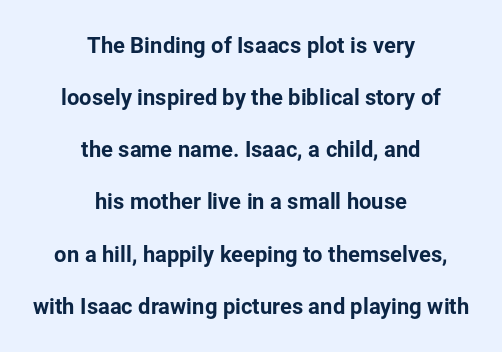
{"italic": "no", "underline": "no", "align": "center", "line_spacing": "loose", "line_spacing_ratio": 2.37, "letter_spacing": "normal", "letter_spacing_em": 0.0, "glyph_px": 22}
